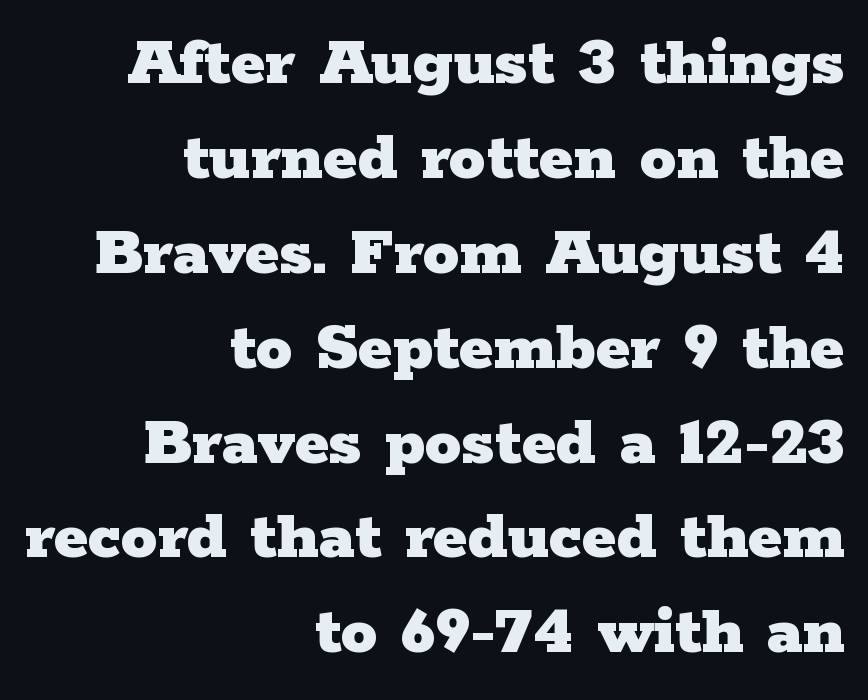
{"serif": "yes", "italic": "no", "bold": "yes", "weight": "heavy", "width": "wide", "stroke_contrast": "low", "x_height": "medium", "monospaced": "no", "underline": "no", "align": "right", "line_spacing": "normal", "line_spacing_ratio": 1.3, "letter_spacing": "normal", "letter_spacing_em": 0.0, "glyph_px": 73}
